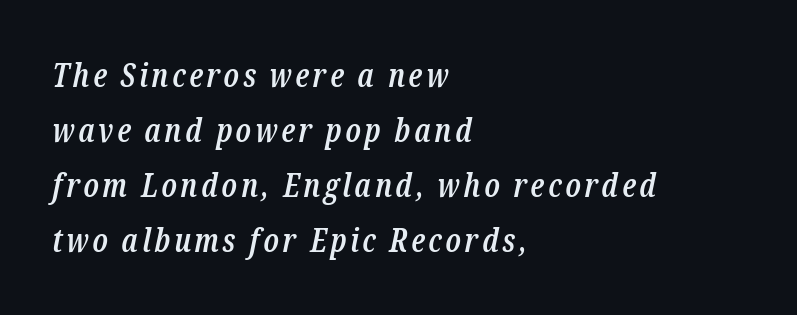
Beneath every word, the page is bare. Observe the serifs anchoring each vertical stroke in this sample. The rendering uses a semibold face; strokes are thickened but not to full bold. It's the slanting kind of type. The typesetter chose a ragged-right arrangement here.
